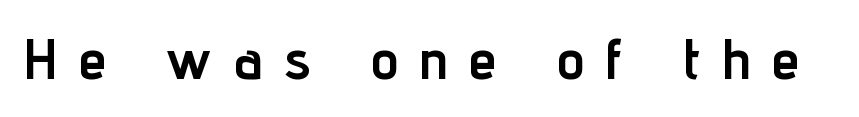
{"serif": "no", "italic": "no", "bold": "yes", "weight": "semibold", "width": "condensed", "stroke_contrast": "low", "x_height": "medium", "monospaced": "no", "underline": "no", "letter_spacing": "wide", "letter_spacing_em": 0.39, "glyph_px": 56}
